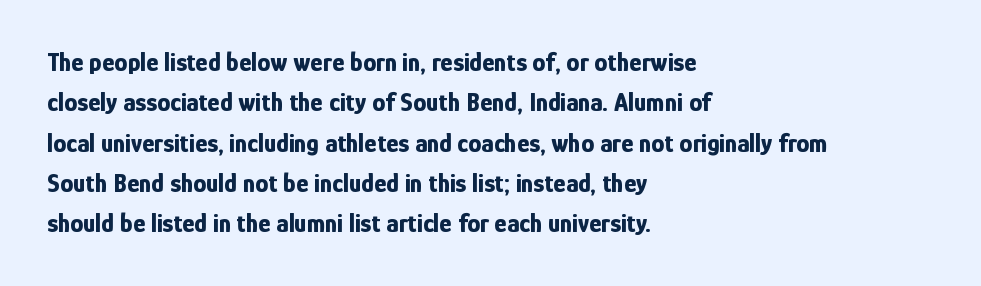
Q: Is the text bold? A: Yes.
Q: Is the text italic (slanted)? A: No, it is upright.
Q: Is the text underlined? A: No.
Q: How is the paragraph aligned? A: Left-aligned.
Q: Is the spacing between letters normal or unusually wide? A: Normal.
Q: Is the spacing between lines tight, normal or loose? A: Normal.
